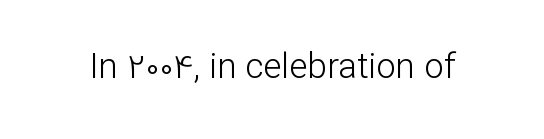
A typesetter would label this face a sans. A roman cut, with each character standing at attention. Type without underlining. Proportional: the letters do not fall into vertical columns. The characters are drawn with everyday or finer stroke widths.
